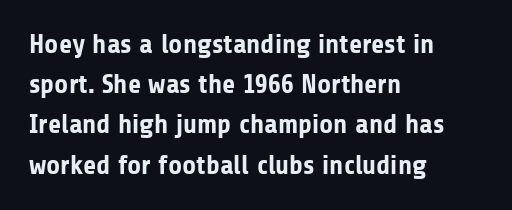
The rag falls on the right side of this text block. The axis of the letterforms is exactly vertical. Descender tails drop into unmarked territory. Inter-character spacing is left at the font's built-in metrics. Heavy, bold letterforms.
